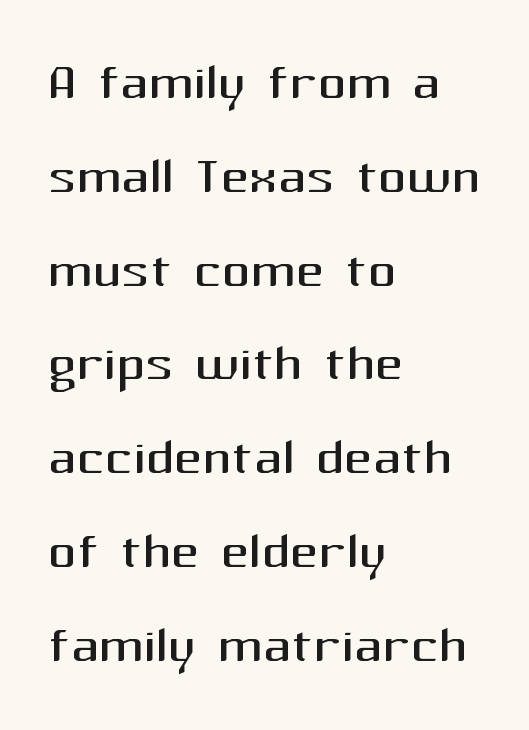
Designer's note — italics off, roman on. In terms of leading, this rendering sits right in the middle. The font is comparable to plain body text, perhaps lighter. Check under the words: just untouched page. A classic flush-left, rag-right setting is used for this passage.
